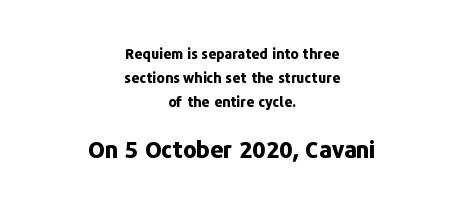
{"italic": "no", "bold": "yes", "underline": "no", "align": "center", "line_spacing": "normal", "line_spacing_ratio": 1.7, "letter_spacing": "normal", "letter_spacing_em": 0.0, "larger_block": "second", "size_ratio": 1.64, "glyph_px": 23}
